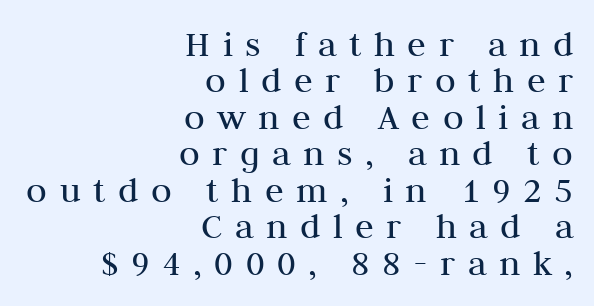
{"serif": "yes", "italic": "no", "bold": "no", "weight": "regular", "width": "normal", "stroke_contrast": "medium", "x_height": "medium", "monospaced": "no", "underline": "no", "align": "right", "line_spacing": "tight", "line_spacing_ratio": 0.96, "letter_spacing": "wide", "letter_spacing_em": 0.33, "glyph_px": 38}
